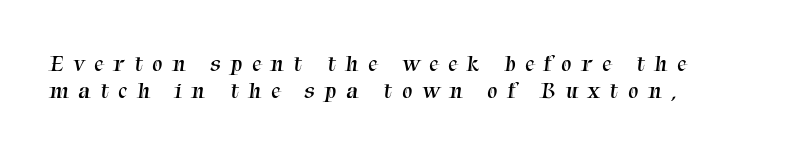
Q: Is the text bold? A: No.
Q: Is the text underlined? A: No.
Q: Is the spacing between letters normal or unusually wide? A: Unusually wide.
